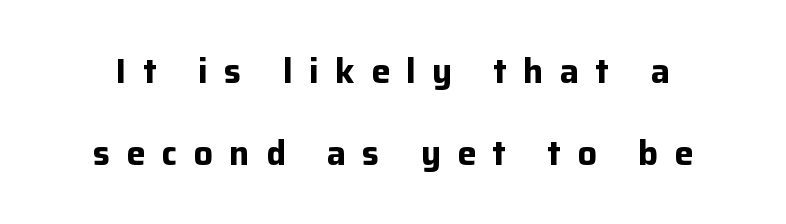
Q: Is the text bold? A: Yes.
Q: Is the text italic (slanted)? A: No, it is upright.
Q: Is the typeface a serif or a sans-serif typeface? A: Sans-serif.
Q: Is the text underlined? A: No.
Q: Is the spacing between letters normal or unusually wide? A: Unusually wide.
Q: Is the spacing between lines tight, normal or loose? A: Loose.
Q: Width (condensed, normal, or wide)? A: Normal.
Q: Stroke contrast? A: Low.
Q: x-height? A: Medium.
Q: Monospaced? A: No.
